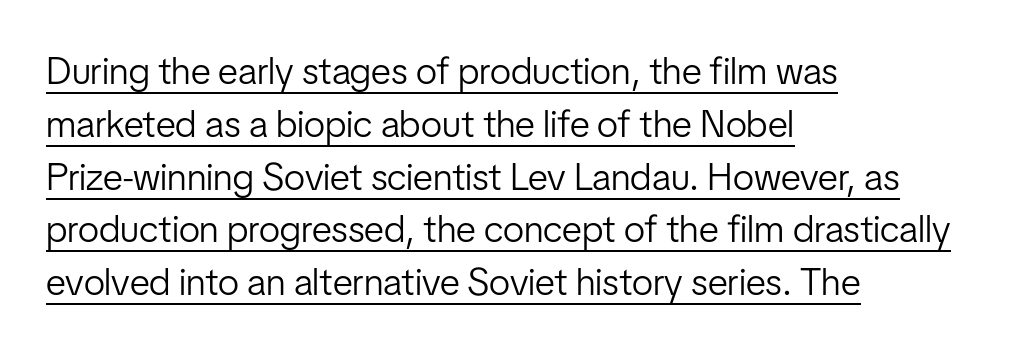
The type is set solid horizontally, with unmodified tracking. Leading matches the norm, producing a regular column. The passage shown is typed in a proportional face where columns would drift. In CSS terms this would be text-align: left. The letters carry no serifs — their stems end cleanly without finishing strokes. Notice how a bar underscores the lettering throughout.
